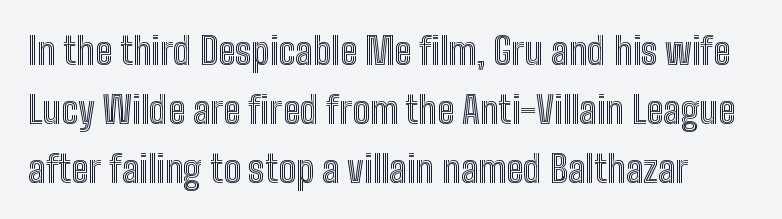
Q: Is the text italic (slanted)? A: No, it is upright.
Q: Is the text underlined? A: No.
Q: Is the spacing between letters normal or unusually wide? A: Normal.
Q: Is the spacing between lines tight, normal or loose? A: Normal.
Q: Width (condensed, normal, or wide)? A: Condensed.
Q: x-height? A: Medium.
Q: Monospaced? A: No.
